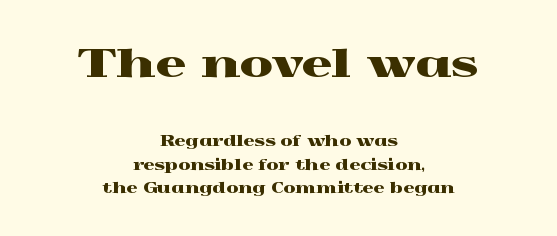
The image shows 38 px wide serif type, upright; set centered, normal line spacing (1.68x), normal letter spacing, not underlined; the first (top) block is 2.71x larger; a medium x-height.
